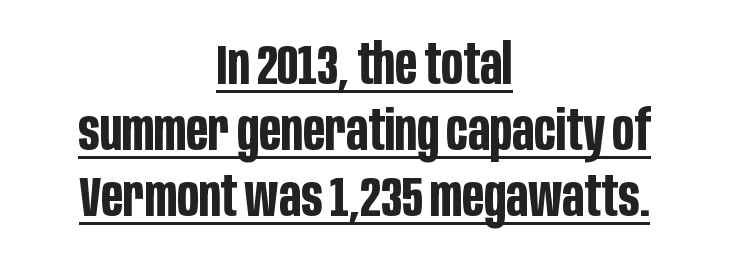
Q: Is the text bold? A: Yes.
Q: Is the text italic (slanted)? A: No, it is upright.
Q: Is the typeface a serif or a sans-serif typeface? A: Sans-serif.
Q: Is the text underlined? A: Yes.
Q: How is the paragraph aligned? A: Centered.
Q: Is the spacing between letters normal or unusually wide? A: Normal.
Q: Width (condensed, normal, or wide)? A: Condensed.
Q: Stroke contrast? A: Low.
Q: x-height? A: Large.
Q: Monospaced? A: No.
